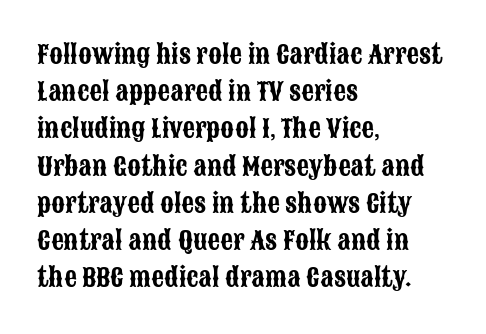
Q: Is the text italic (slanted)? A: No, it is upright.
Q: Is the text underlined? A: No.
Q: How is the paragraph aligned? A: Left-aligned.
Q: Is the spacing between letters normal or unusually wide? A: Normal.
Q: Is the spacing between lines tight, normal or loose? A: Normal.
